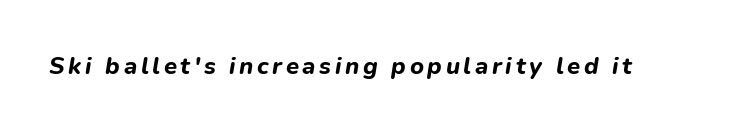
The image shows 24 px bold type, italic (leaning right); set not underlined.
